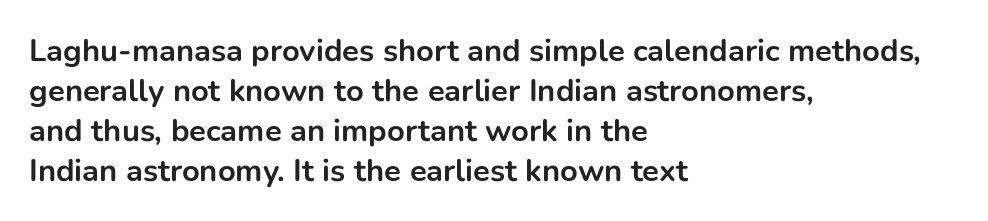
The image shows 31 px bold sans-serif type, upright; set left-aligned, normal line spacing (1.29x), normal letter spacing, not underlined; low stroke contrast and a medium x-height.
